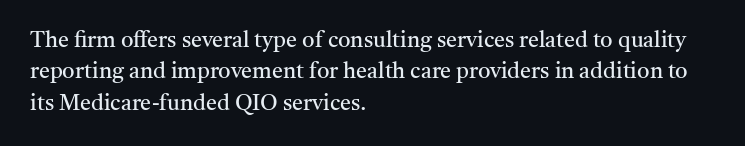
{"italic": "no", "bold": "no", "underline": "no", "align": "left", "line_spacing": "normal", "line_spacing_ratio": 1.43, "letter_spacing": "normal", "letter_spacing_em": 0.0, "glyph_px": 22}
